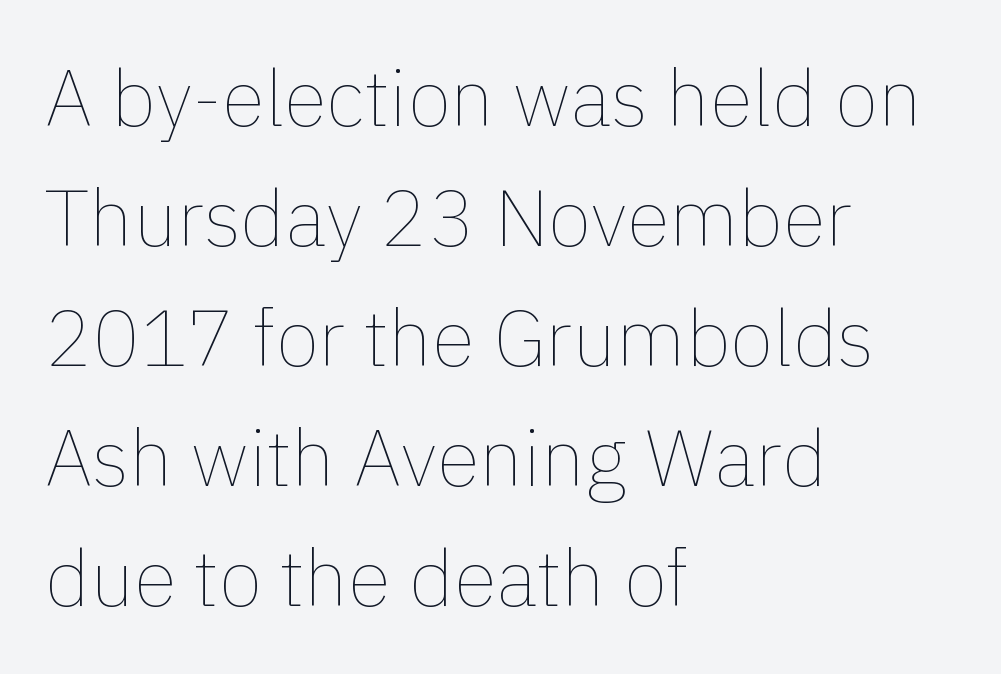
The image shows 79 px thin type, upright; set left-aligned, normal line spacing (1.52x), normal letter spacing, not underlined; a medium x-height.
